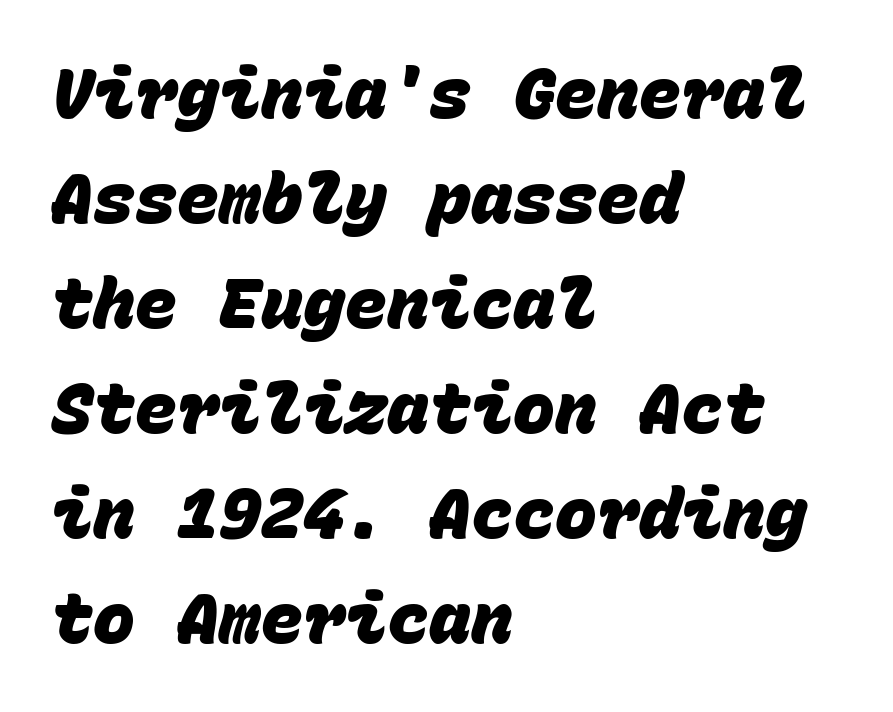
Q: Is the text bold? A: Yes.
Q: Is the typeface a serif or a sans-serif typeface? A: Sans-serif.
Q: Is the text underlined? A: No.
Q: How is the paragraph aligned? A: Left-aligned.
Q: Is the spacing between letters normal or unusually wide? A: Normal.
Q: Is the spacing between lines tight, normal or loose? A: Normal.
Q: Width (condensed, normal, or wide)? A: Normal.
Q: Stroke contrast? A: Low.
Q: x-height? A: Large.
Q: Monospaced? A: Yes.
